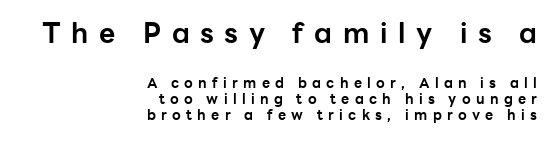
Heft: maximum for text — a bold. You can tell it's not italic because the verticals are truly vertical. To sum up the face: it is a sans, with no serifs. Alignment: flush right.
